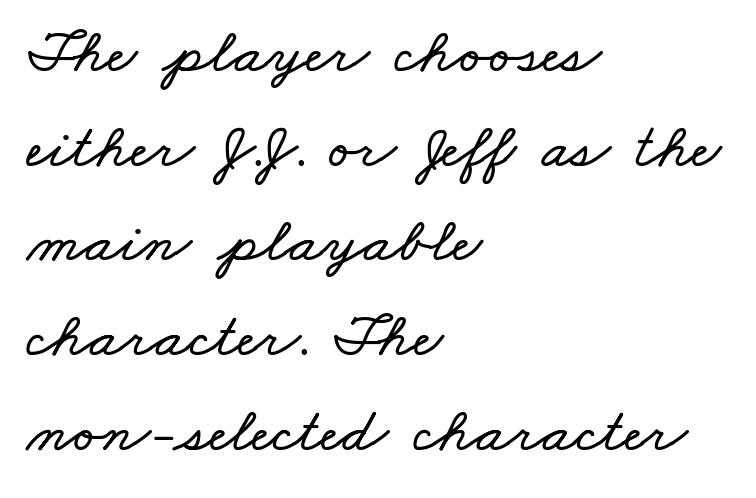
{"width": "wide", "stroke_contrast": "low", "x_height": "small", "monospaced": "no", "underline": "no", "align": "left", "line_spacing": "normal", "line_spacing_ratio": 1.48, "letter_spacing": "normal", "letter_spacing_em": 0.0, "glyph_px": 64}
